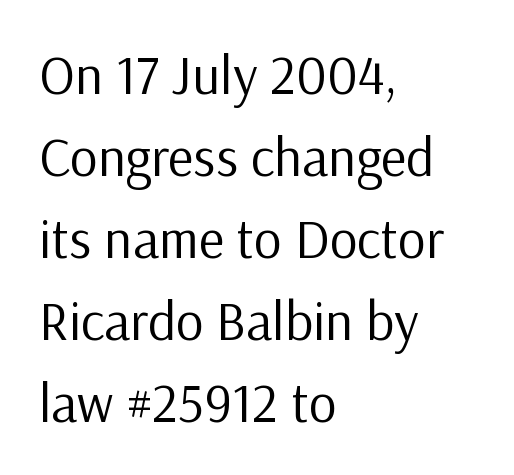
{"serif": "no", "italic": "no", "bold": "no", "weight": "regular", "width": "normal", "stroke_contrast": "low", "x_height": "medium", "monospaced": "no", "underline": "no", "align": "left", "line_spacing": "normal", "line_spacing_ratio": 1.49, "letter_spacing": "normal", "letter_spacing_em": 0.0, "glyph_px": 55}
